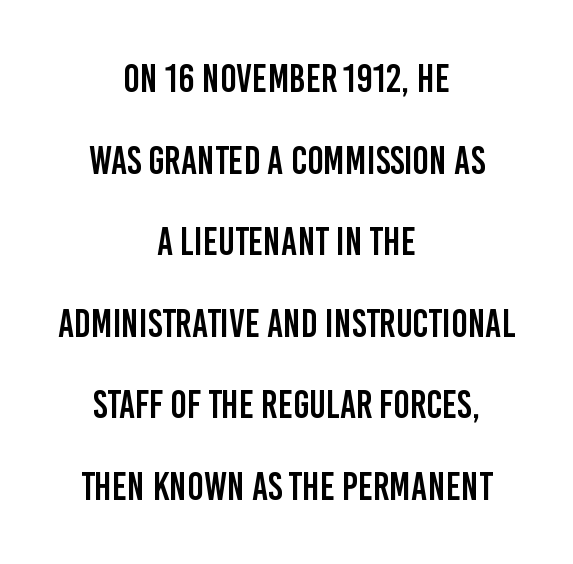
This rendering leaves character spacing at its baseline value. Anything drawn beneath the words? Only blank space. Note the varied advance widths — an 'i' is clearly narrower than an 'm'. Regarding leading, the lines here are spaced well apart.
